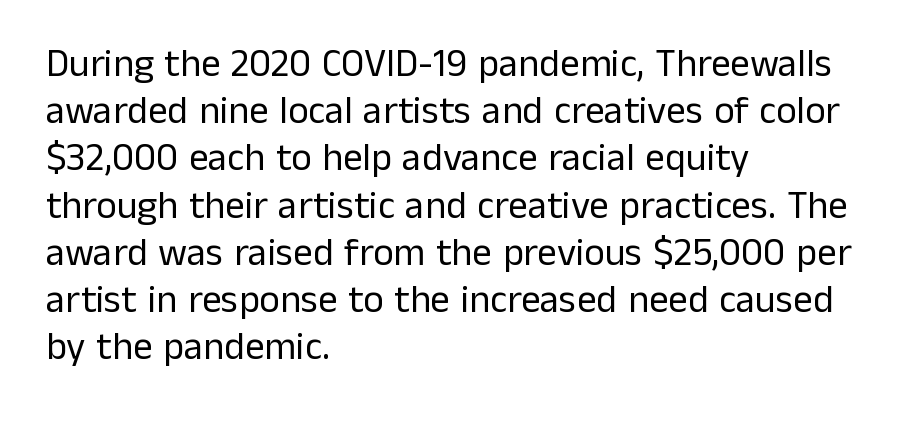
{"serif": "no", "italic": "no", "bold": "no", "weight": "regular", "width": "normal", "stroke_contrast": "low", "x_height": "medium", "monospaced": "no", "underline": "no", "align": "left", "line_spacing_ratio": 1.21, "letter_spacing": "normal", "letter_spacing_em": 0.0, "glyph_px": 39}
